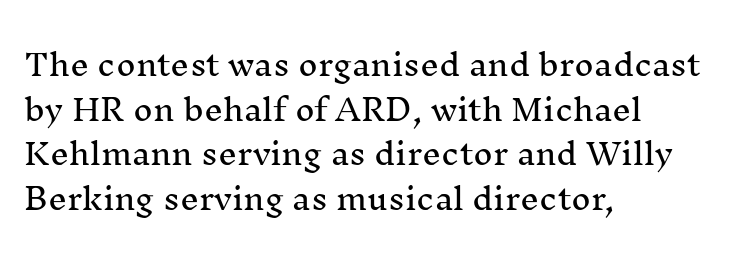
{"serif": "yes", "italic": "no", "width": "normal", "stroke_contrast": "medium", "x_height": "medium", "monospaced": "no", "underline": "no", "align": "left", "line_spacing": "normal", "line_spacing_ratio": 1.49, "letter_spacing": "normal", "letter_spacing_em": 0.0, "glyph_px": 30}
